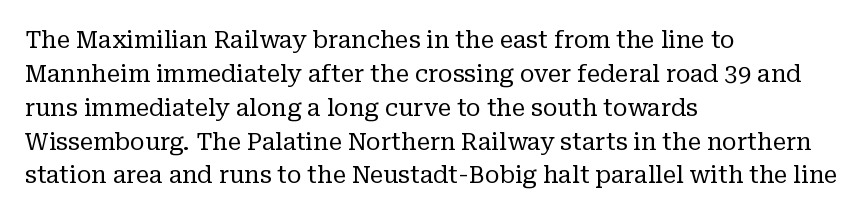
{"italic": "no", "bold": "no", "underline": "no", "align": "left", "line_spacing": "normal", "line_spacing_ratio": 1.41, "letter_spacing": "normal", "letter_spacing_em": 0.0, "glyph_px": 24}
